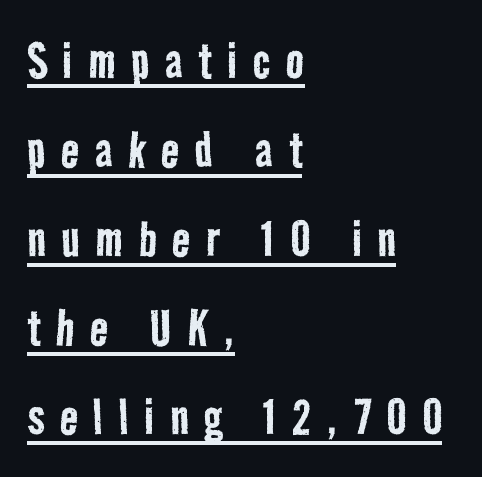
{"serif": "no", "bold": "no", "weight": "regular", "width": "condensed", "stroke_contrast": "low", "x_height": "medium", "monospaced": "no", "underline": "yes", "align": "left", "line_spacing": "normal", "line_spacing_ratio": 1.51, "letter_spacing": "wide", "letter_spacing_em": 0.27, "glyph_px": 59}
